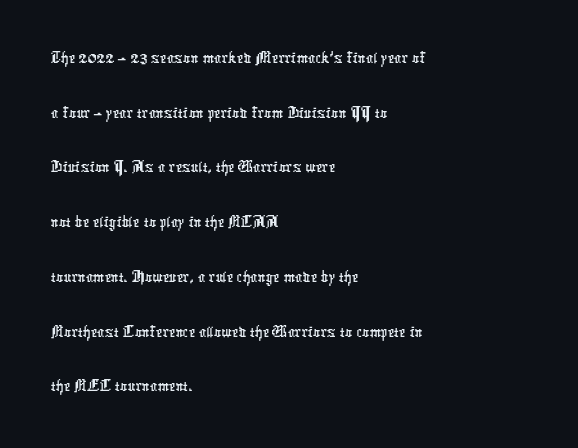
{"serif": "no", "width": "condensed", "stroke_contrast": "low", "x_height": "medium", "monospaced": "no", "underline": "no", "align": "left", "line_spacing": "normal", "line_spacing_ratio": 1.52, "letter_spacing": "normal", "letter_spacing_em": 0.0, "glyph_px": 36}
